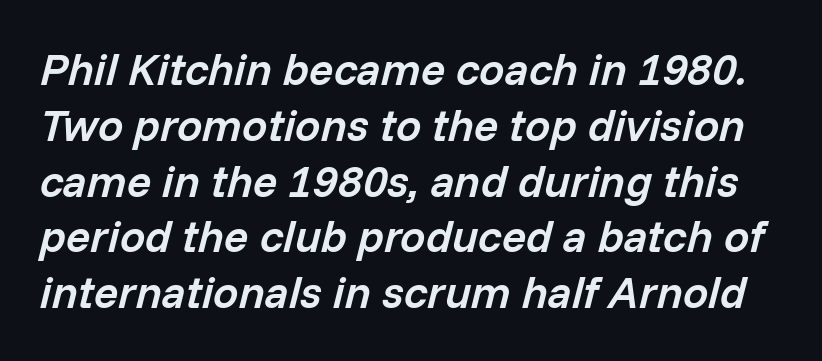
The image shows 45 px semibold type, italic (leaning right); set line spacing 1.24x, normal letter spacing, not underlined; low stroke contrast and a medium x-height.
